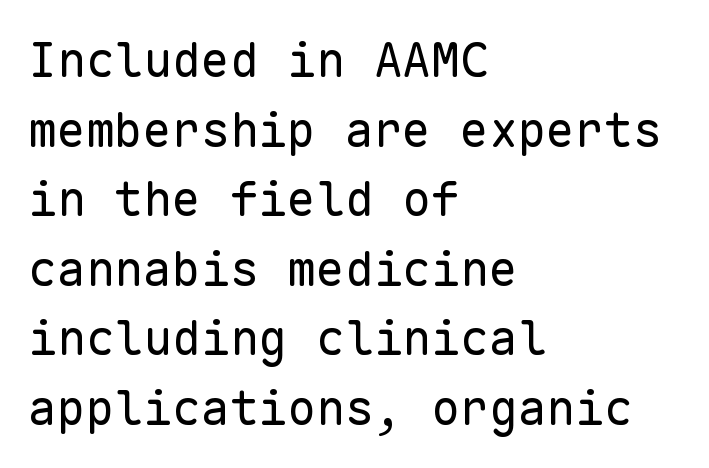
The image shows 48 px regular-weight sans-serif type, upright, monospaced; set left-aligned, normal line spacing (1.45x), normal letter spacing, not underlined; low stroke contrast and a medium x-height.
